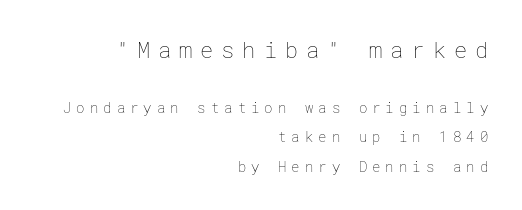
{"italic": "no", "bold": "no", "underline": "no", "align": "right", "line_spacing": "loose", "line_spacing_ratio": 2.1, "letter_spacing": "wide", "letter_spacing_em": 0.36, "larger_block": "first", "size_ratio": 1.57, "glyph_px": 22}
